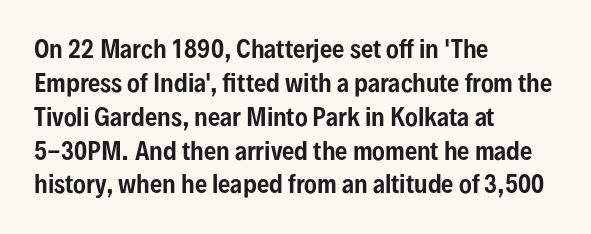
Here the glyphs are tracked normally, forming tight word shapes. A typesetter would call this leading conventional body-copy spacing. Descenders hang freely into open space. Typeset ragged right — the left edge is the straight one. Posture: upright roman.
